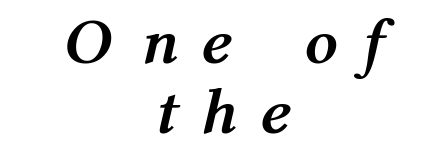
{"italic": "yes", "lean": "right", "slant_degrees": 12, "bold": "yes", "weight": "semibold", "width": "condensed", "stroke_contrast": "medium", "x_height": "medium", "monospaced": "no", "underline": "no", "align": "center", "line_spacing": "tight", "line_spacing_ratio": 1.08, "letter_spacing": "wide", "letter_spacing_em": 0.48, "glyph_px": 65}
